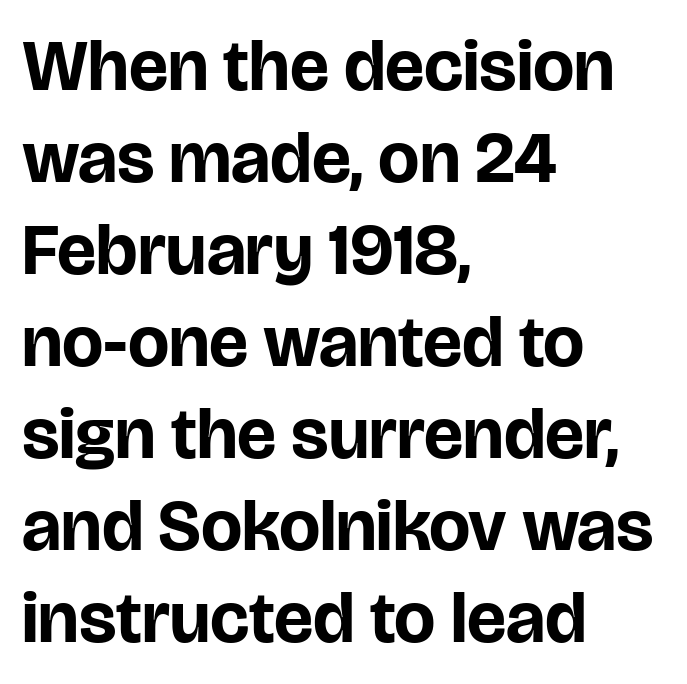
The image shows 73 px bold sans-serif type, upright; set left-aligned, normal line spacing (1.26x), normal letter spacing, not underlined; low stroke contrast and a large x-height.
